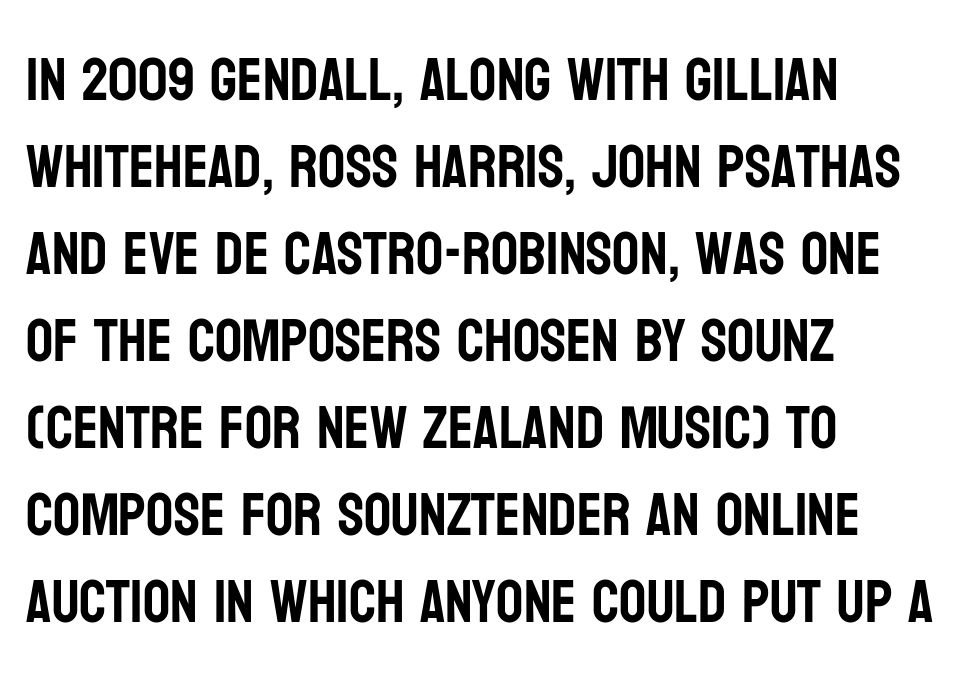
Q: Is the text italic (slanted)? A: No, it is upright.
Q: Is the typeface a serif or a sans-serif typeface? A: Sans-serif.
Q: Is the text underlined? A: No.
Q: How is the paragraph aligned? A: Left-aligned.
Q: Is the spacing between letters normal or unusually wide? A: Normal.
Q: Is the spacing between lines tight, normal or loose? A: Normal.
Q: Width (condensed, normal, or wide)? A: Condensed.
Q: Stroke contrast? A: Low.
Q: x-height? A: Large.
Q: Monospaced? A: No.
